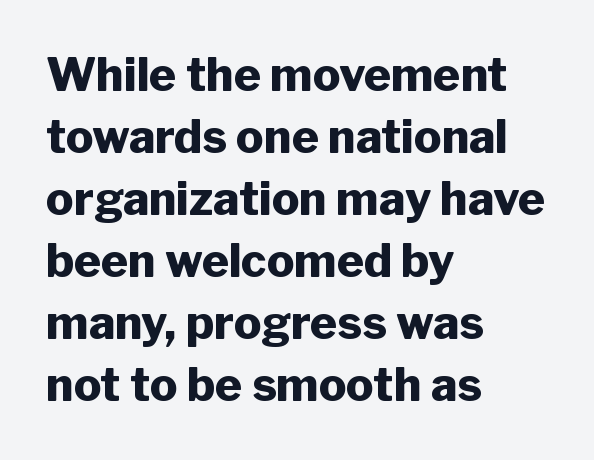
The image shows 46 px heavy sans-serif type, upright; set left-aligned, normal line spacing (1.35x), normal letter spacing, not underlined; low stroke contrast and a medium x-height.
